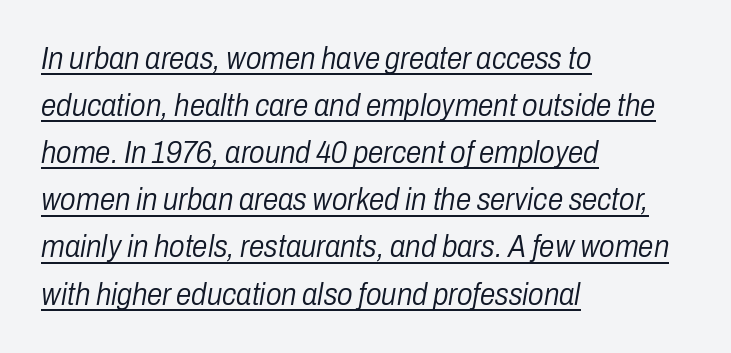
Q: Is the text bold? A: No.
Q: Is the text italic (slanted)? A: Yes, it leans right by about 10 degrees.
Q: Is the text underlined? A: Yes.
Q: How is the paragraph aligned? A: Left-aligned.
Q: Is the spacing between letters normal or unusually wide? A: Normal.
Q: Is the spacing between lines tight, normal or loose? A: Normal.
Q: Width (condensed, normal, or wide)? A: Condensed.
Q: Stroke contrast? A: Low.
Q: x-height? A: Medium.
Q: Monospaced? A: No.
